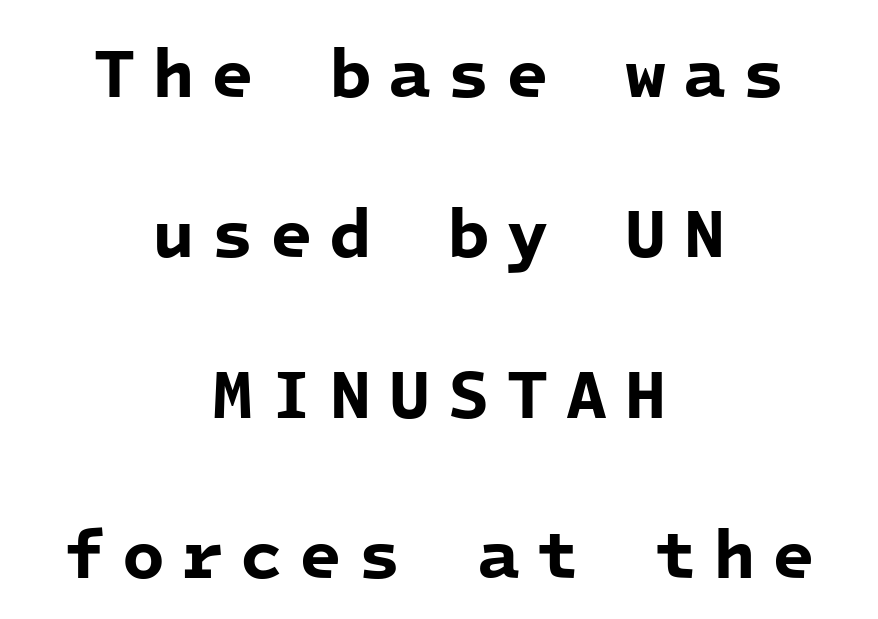
The image shows 70 px bold sans-serif type, monospaced; set centered, loose line spacing (2.29x), unusually wide letter spacing (+0.23 em), not underlined; low stroke contrast and a medium x-height.
